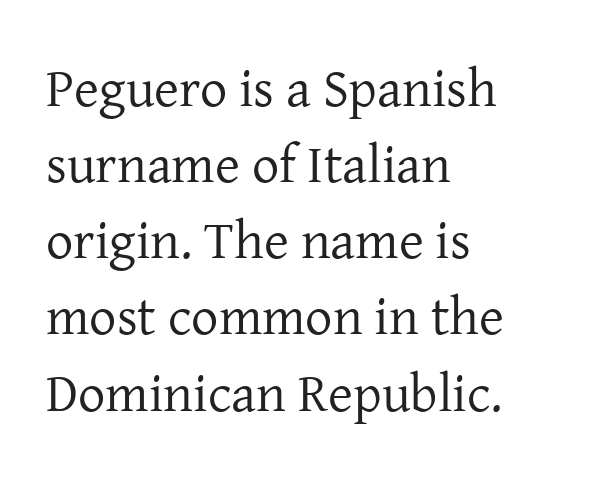
There is no visible air inserted between adjacent glyphs. Do the letters lean? They stand straight. Has an underline been added? It has not. If you drew a ruler down the left edge, every line would touch it. The glyphs in this specimen are seriffed. Nothing heavy about these letters — not bold at all.
